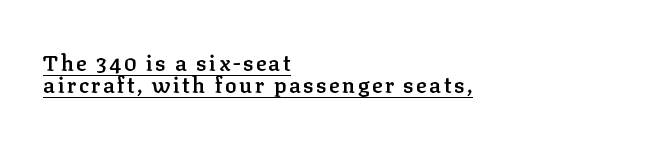
The image shows 22 px text type, upright; set left-aligned, tight line spacing (1.02x), underlined.
